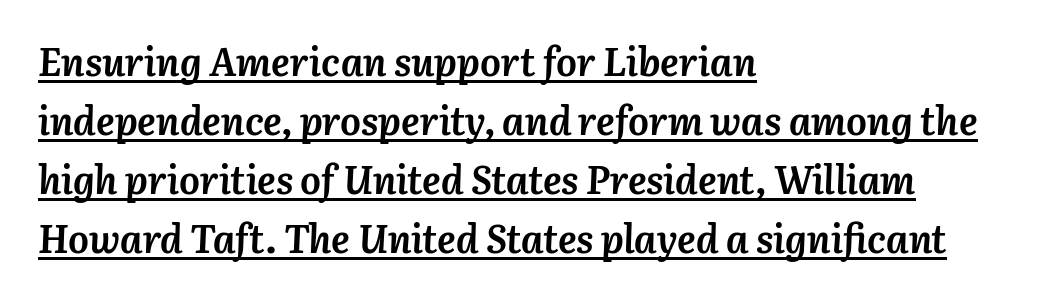
The horizontal fit of the characters is conventional and even. The lines in this sample share a left origin and differ only in where they stop. Is the type slanted? Yes — the strokes lean at a clear angle. A continuous stroke trails under the words, as in a hyperlink. This sample has the flowing, uneven cadence of proportional lettering.
